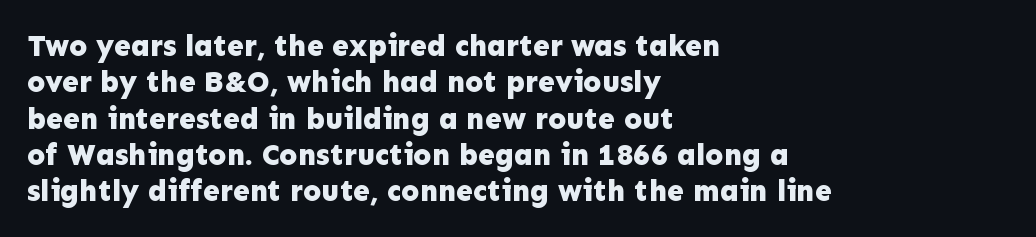
{"serif": "no", "italic": "no", "bold": "yes", "weight": "bold", "width": "normal", "stroke_contrast": "low", "x_height": "medium", "monospaced": "no", "underline": "no", "align": "left", "line_spacing_ratio": 1.21, "letter_spacing": "normal", "letter_spacing_em": 0.0, "glyph_px": 30}
